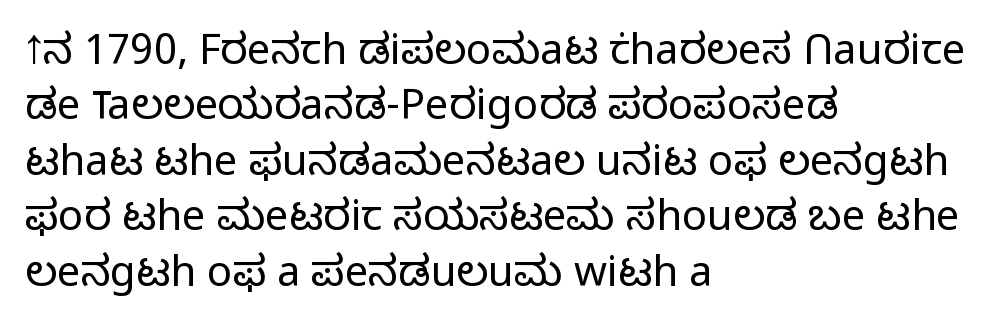
{"serif": "no", "italic": "no", "bold": "no", "weight": "light", "width": "normal", "stroke_contrast": "low", "x_height": "medium", "monospaced": "no", "underline": "no", "align": "left", "line_spacing": "normal", "line_spacing_ratio": 1.32, "letter_spacing": "normal", "letter_spacing_em": 0.0, "glyph_px": 42}
